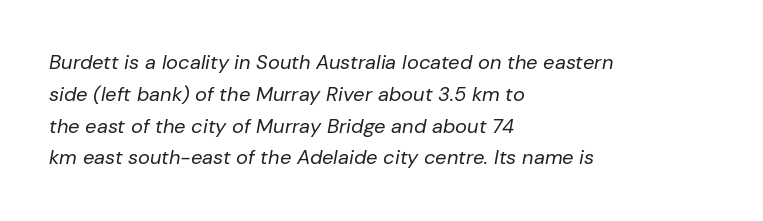
Is the block centered? No — it sits flush against the left margin. Compared with typical paragraphs, the rows here are spaced about the same. Emphasis-style slanted type is in use. Descenders are the only things crossing below the line. Caption: face not bold, strokes unweighted.
